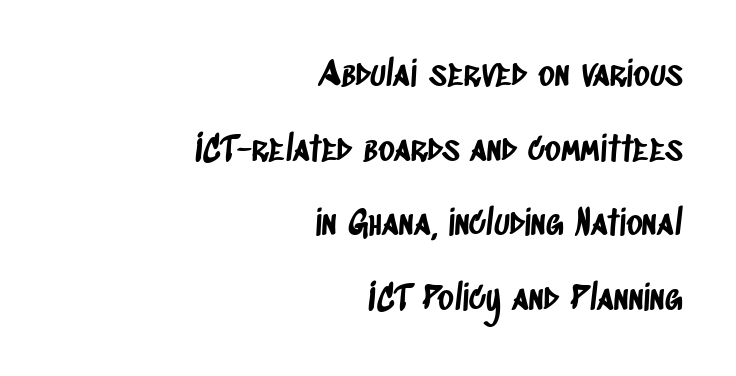
Caption: multi-line text, flush right, ragged left. The lines are spread far apart with generous leading. Beneath every word, the page is bare. The passage shown has conventional tracking throughout.
